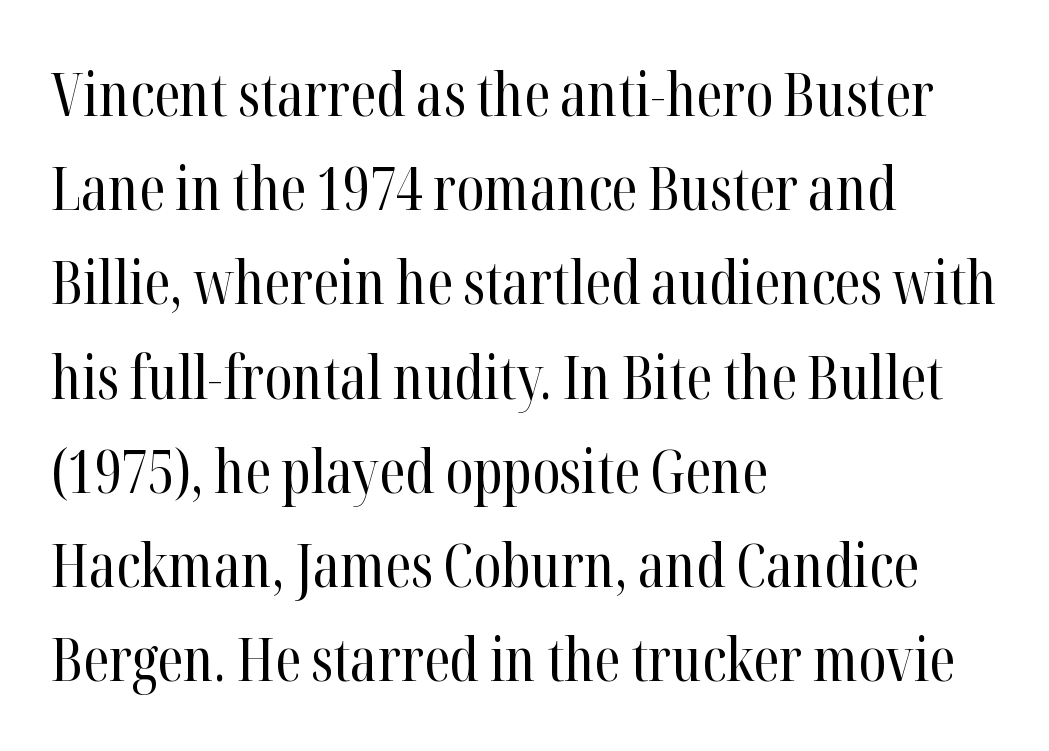
Q: Is the text bold? A: No.
Q: Is the text italic (slanted)? A: No, it is upright.
Q: Is the typeface a serif or a sans-serif typeface? A: Serif.
Q: Is the text underlined? A: No.
Q: How is the paragraph aligned? A: Left-aligned.
Q: Is the spacing between letters normal or unusually wide? A: Normal.
Q: Is the spacing between lines tight, normal or loose? A: Normal.
Q: Width (condensed, normal, or wide)? A: Condensed.
Q: Stroke contrast? A: High.
Q: x-height? A: Medium.
Q: Monospaced? A: No.
